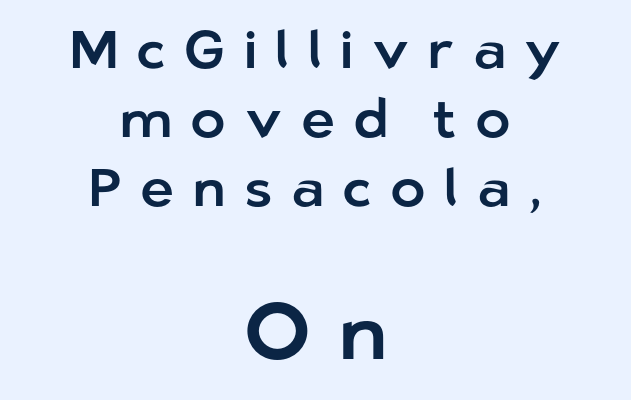
The image shows 79 px sans-serif type, upright; set centered, normal line spacing (1.3x), unusually wide letter spacing (+0.35 em), not underlined; the second (bottom) block is 1.49x larger; low stroke contrast and a medium x-height.
